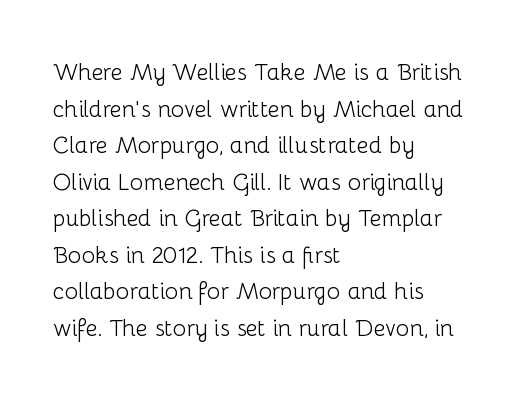
Notice how descenders clear the ascenders below comfortably — that's standard leading. Heft: none added — not bold. Posture: upright roman. The tracking reads as untouched default to a designer's eye. If you drew a ruler down the left edge, every line would touch it.
